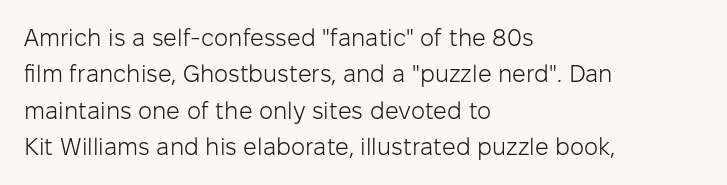
The foot of each line stays bare and open. These lines stack with their left ends in a neat column. Italic: no, the glyphs are upright roman. These lines sit exactly where default settings would place them.
